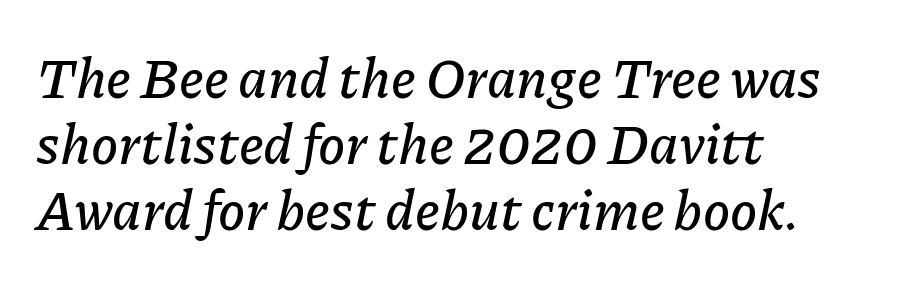
The specimen reads as italic at a glance. The baseline area is clear. The paragraph shown leans on its left margin. The face used here is proportionally spaced, like ordinary book or web type. No extra tracking has been applied to these lines.
